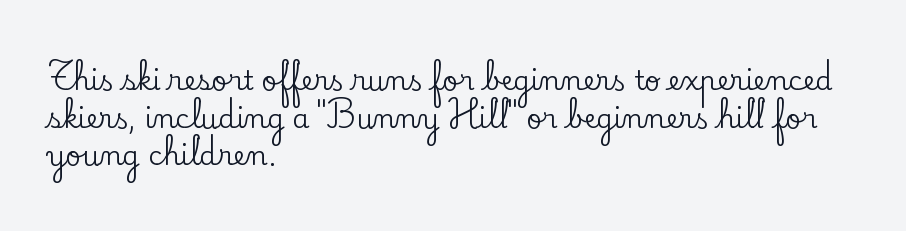
Q: Is the text italic (slanted)? A: No, it is upright.
Q: Is the text underlined? A: No.
Q: How is the paragraph aligned? A: Left-aligned.
Q: Is the spacing between letters normal or unusually wide? A: Normal.
Q: Is the spacing between lines tight, normal or loose? A: Normal.
